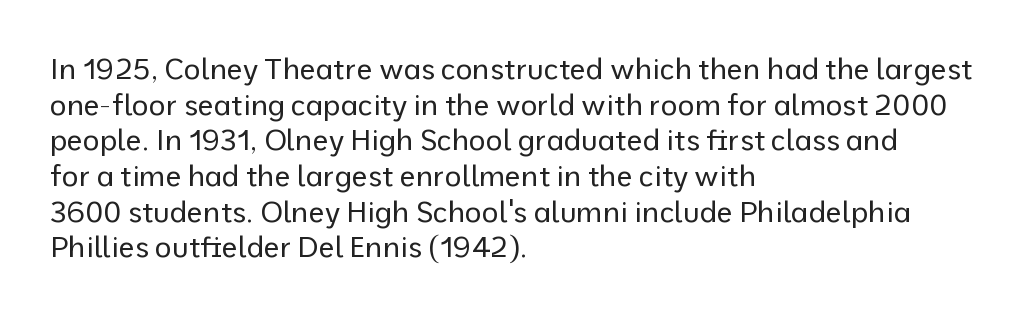
Q: Is the text bold? A: No.
Q: Is the text italic (slanted)? A: No, it is upright.
Q: Is the typeface a serif or a sans-serif typeface? A: Sans-serif.
Q: Is the text underlined? A: No.
Q: How is the paragraph aligned? A: Left-aligned.
Q: Is the spacing between letters normal or unusually wide? A: Normal.
Q: Width (condensed, normal, or wide)? A: Normal.
Q: Stroke contrast? A: Low.
Q: x-height? A: Medium.
Q: Monospaced? A: No.
